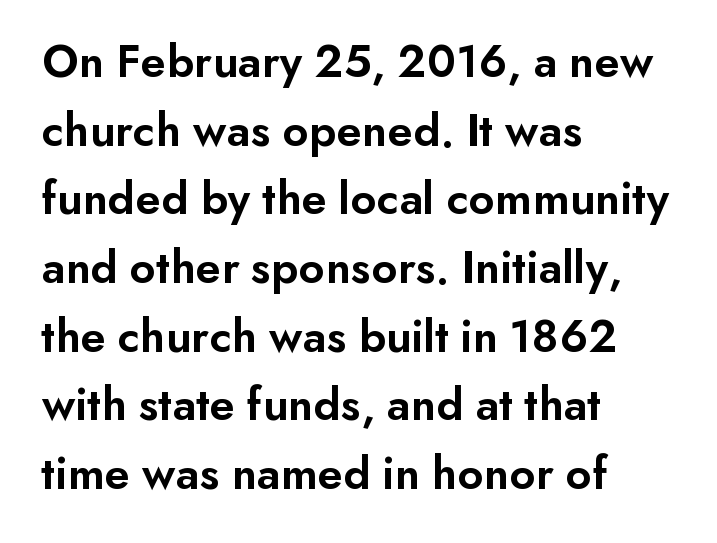
The image shows 48 px semibold sans-serif type, upright; set left-aligned, normal line spacing (1.43x), normal letter spacing, not underlined; low stroke contrast and a small x-height.
